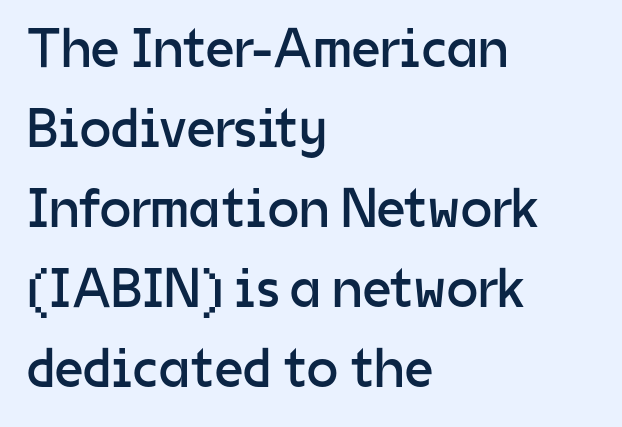
You could not count columns in this text — the font is proportionally spaced. The space directly below the letters is spotless. Each line starts at the same left margin while the right side varies. Posture: straight, roman, zero tilt. Short note: letters normally spaced. Type style note: lacks serifs.
